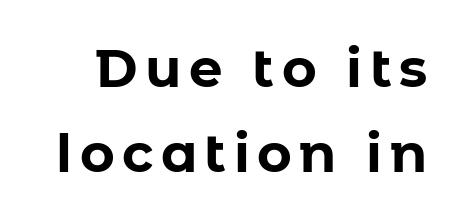
Q: Is the text bold? A: Yes.
Q: Is the text italic (slanted)? A: No, it is upright.
Q: Is the typeface a serif or a sans-serif typeface? A: Sans-serif.
Q: Is the text underlined? A: No.
Q: Is the spacing between lines tight, normal or loose? A: Normal.
Q: Width (condensed, normal, or wide)? A: Normal.
Q: Stroke contrast? A: Low.
Q: x-height? A: Medium.
Q: Monospaced? A: No.
